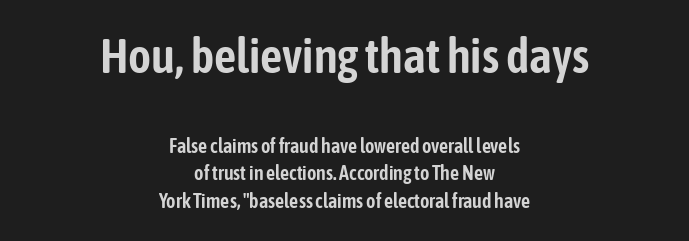
Q: Is the text italic (slanted)? A: No, it is upright.
Q: Is the typeface a serif or a sans-serif typeface? A: Sans-serif.
Q: Is the text underlined? A: No.
Q: How is the paragraph aligned? A: Centered.
Q: Is the spacing between letters normal or unusually wide? A: Normal.
Q: Is the spacing between lines tight, normal or loose? A: Normal.
Q: Which block of text is set in a larger size, the first (top) or the second (bottom)? A: The first (top) one.
Q: Width (condensed, normal, or wide)? A: Condensed.
Q: Stroke contrast? A: Low.
Q: x-height? A: Medium.
Q: Monospaced? A: No.
